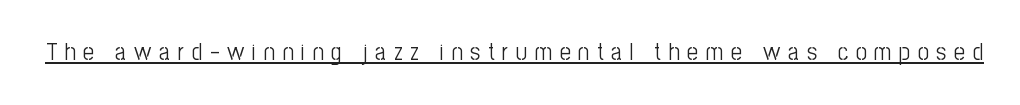
Q: Is the text bold? A: No.
Q: Is the text italic (slanted)? A: No, it is upright.
Q: Is the text underlined? A: Yes.
Q: Is the spacing between letters normal or unusually wide? A: Unusually wide.
